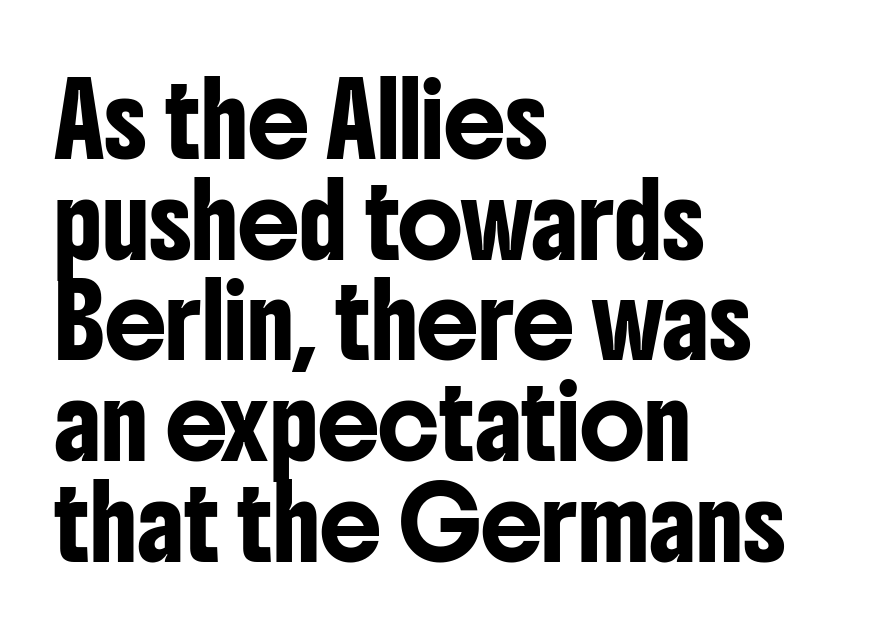
Q: Is the text italic (slanted)? A: No, it is upright.
Q: Is the typeface a serif or a sans-serif typeface? A: Sans-serif.
Q: Is the text underlined? A: No.
Q: How is the paragraph aligned? A: Left-aligned.
Q: Is the spacing between letters normal or unusually wide? A: Normal.
Q: Is the spacing between lines tight, normal or loose? A: Normal.
Q: Width (condensed, normal, or wide)? A: Condensed.
Q: Stroke contrast? A: Low.
Q: x-height? A: Medium.
Q: Monospaced? A: No.
